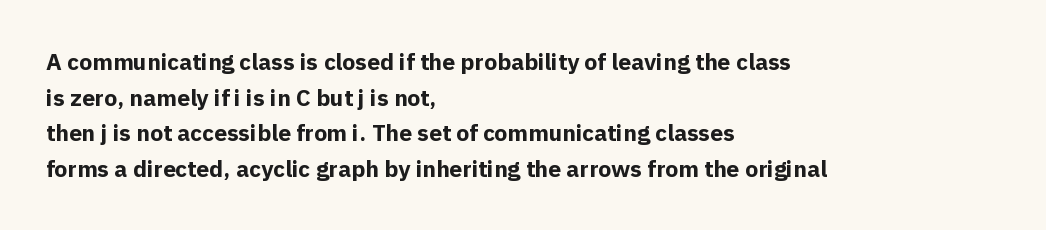
The image shows 23 px bold type, upright; set left-aligned, normal line spacing (1.55x), normal letter spacing, not underlined.
